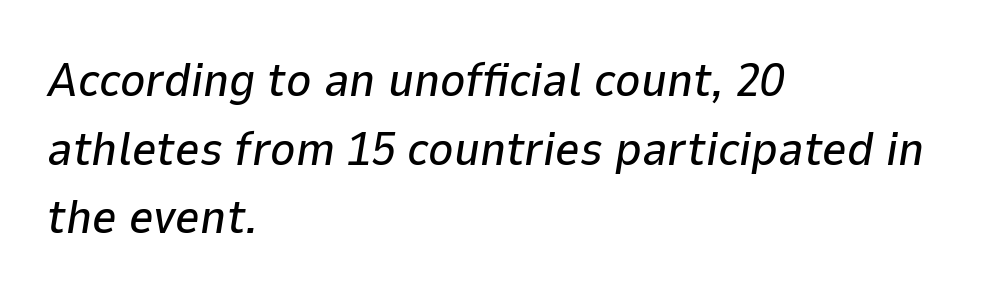
Q: Is the text italic (slanted)? A: Yes, it leans right by about 9 degrees.
Q: Is the text underlined? A: No.
Q: How is the paragraph aligned? A: Left-aligned.
Q: Is the spacing between letters normal or unusually wide? A: Normal.
Q: Is the spacing between lines tight, normal or loose? A: Normal.
Q: Width (condensed, normal, or wide)? A: Normal.
Q: Stroke contrast? A: Low.
Q: x-height? A: Medium.
Q: Monospaced? A: No.
